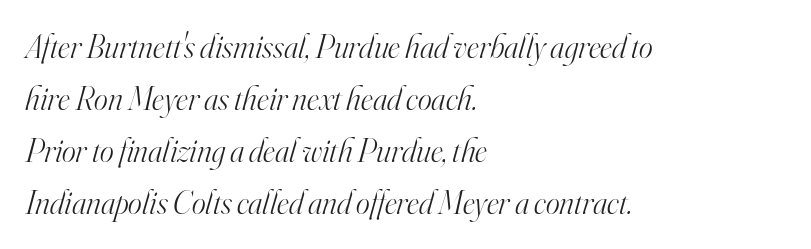
Q: Is the text bold? A: No.
Q: Is the text italic (slanted)? A: Yes, it leans right by about 16 degrees.
Q: Is the typeface a serif or a sans-serif typeface? A: Serif.
Q: Is the text underlined? A: No.
Q: How is the paragraph aligned? A: Left-aligned.
Q: Is the spacing between letters normal or unusually wide? A: Normal.
Q: Is the spacing between lines tight, normal or loose? A: Normal.
Q: Width (condensed, normal, or wide)? A: Normal.
Q: Stroke contrast? A: High.
Q: x-height? A: Small.
Q: Monospaced? A: No.
